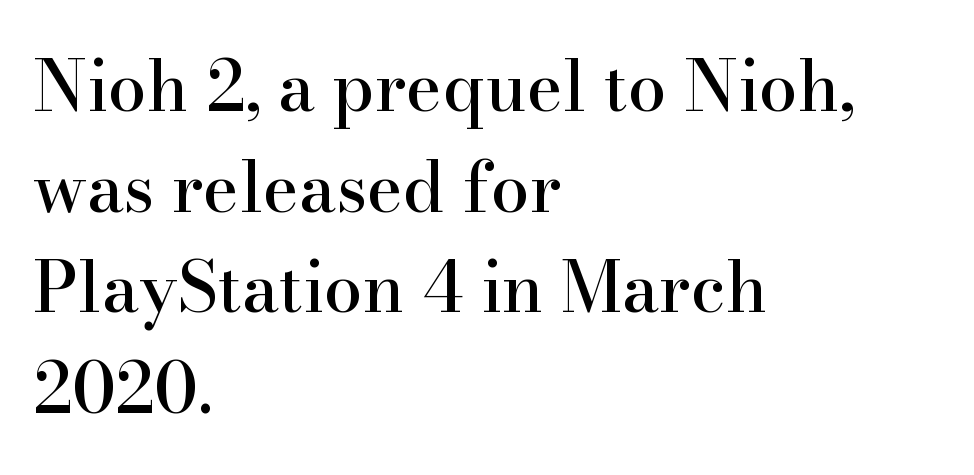
{"serif": "yes", "italic": "no", "width": "normal", "stroke_contrast": "high", "x_height": "small", "monospaced": "no", "underline": "no", "align": "left", "line_spacing": "normal", "line_spacing_ratio": 1.46, "letter_spacing": "normal", "letter_spacing_em": 0.0, "glyph_px": 69}
